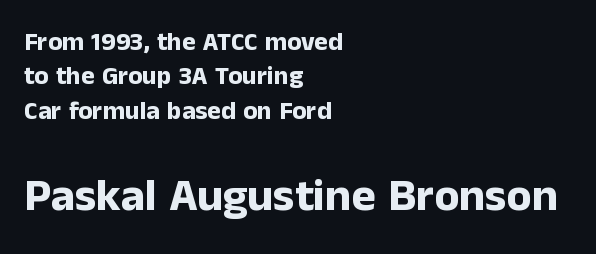
Q: Is the text bold? A: Yes.
Q: Is the text italic (slanted)? A: No, it is upright.
Q: Is the typeface a serif or a sans-serif typeface? A: Sans-serif.
Q: Is the text underlined? A: No.
Q: How is the paragraph aligned? A: Left-aligned.
Q: Is the spacing between letters normal or unusually wide? A: Normal.
Q: Is the spacing between lines tight, normal or loose? A: Normal.
Q: Which block of text is set in a larger size, the first (top) or the second (bottom)? A: The second (bottom) one.
Q: Width (condensed, normal, or wide)? A: Normal.
Q: Stroke contrast? A: Low.
Q: x-height? A: Medium.
Q: Monospaced? A: No.
